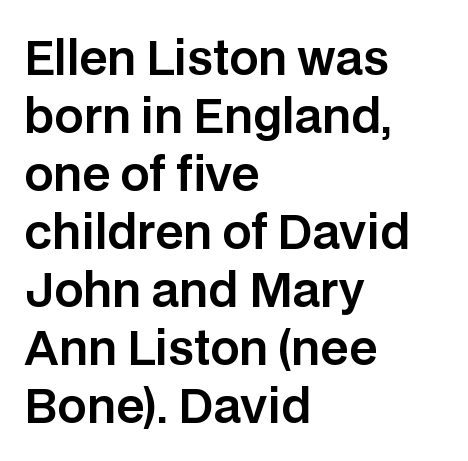
{"serif": "no", "italic": "no", "width": "normal", "stroke_contrast": "low", "x_height": "large", "monospaced": "no", "underline": "no", "align": "left", "line_spacing": "normal", "line_spacing_ratio": 1.26, "letter_spacing": "normal", "letter_spacing_em": 0.0, "glyph_px": 46}
